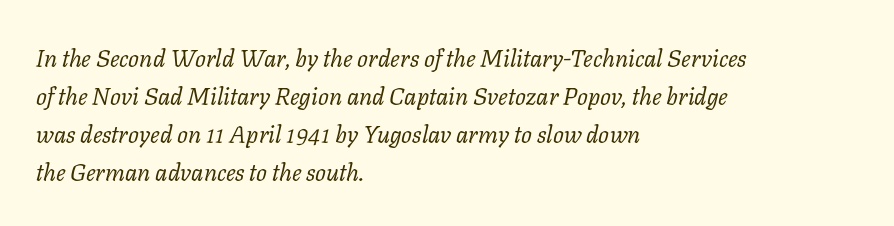
Q: Is the text bold? A: No.
Q: Is the text italic (slanted)? A: Yes, it leans right by about 11 degrees.
Q: Is the text underlined? A: No.
Q: How is the paragraph aligned? A: Left-aligned.
Q: Is the spacing between letters normal or unusually wide? A: Normal.
Q: Is the spacing between lines tight, normal or loose? A: Normal.
